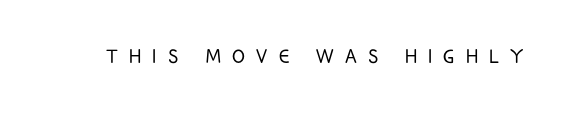
Q: Is the text bold? A: No.
Q: Is the text italic (slanted)? A: No, it is upright.
Q: Is the text underlined? A: No.
Q: Is the spacing between letters normal or unusually wide? A: Unusually wide.
